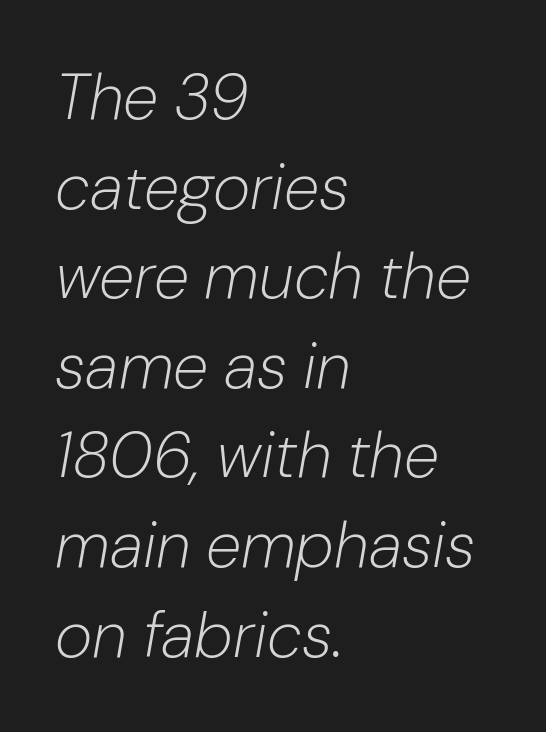
Ink coverage per letter is moderate at most. Tracking value appears to be zero — textbook default spacing. No word sits above an underline. In terms of leading, this rendering sits right in the middle. There's an unmistakable incline to the writing here. One-word summary of the alignment: left.
